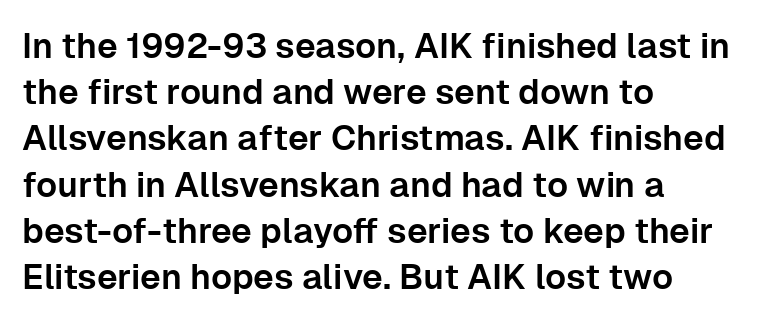
No extra tracking has been applied to these lines. Each letter's strokes conclude bluntly, with no projecting serifs. Any mark beneath the type? The region is blank. Looks like regular typesetting: each glyph gets only the width it needs. Short and long lines alike share a common starting point at left. In terms of posture, this sample is upright.
